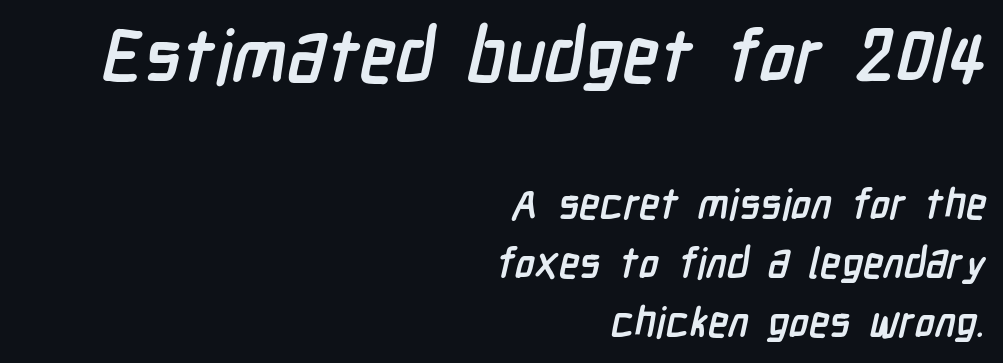
Q: Is the text bold? A: Yes.
Q: Is the typeface a serif or a sans-serif typeface? A: Sans-serif.
Q: Is the text underlined? A: No.
Q: How is the paragraph aligned? A: Right-aligned.
Q: Is the spacing between letters normal or unusually wide? A: Normal.
Q: Is the spacing between lines tight, normal or loose? A: Normal.
Q: Which block of text is set in a larger size, the first (top) or the second (bottom)? A: The first (top) one.
Q: Width (condensed, normal, or wide)? A: Condensed.
Q: Stroke contrast? A: Low.
Q: x-height? A: Medium.
Q: Monospaced? A: No.
